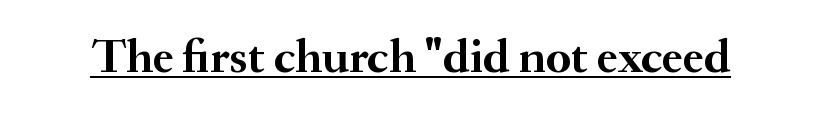
Notice how thick the strokes are: this is what a full bold looks like. The passage shown is underscored from start to finish. You could not count columns in this text — the font is proportionally spaced. Students, note that the glyphs here touch the page at normal intervals. Posture: straight, roman, zero tilt.
